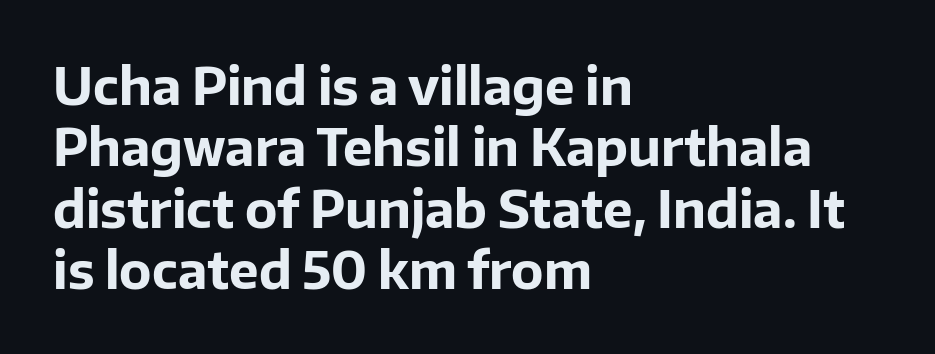
{"serif": "no", "italic": "no", "bold": "yes", "weight": "bold", "width": "normal", "stroke_contrast": "low", "x_height": "medium", "monospaced": "no", "underline": "no", "align": "left", "line_spacing_ratio": 1.23, "letter_spacing": "normal", "letter_spacing_em": 0.0, "glyph_px": 50}
